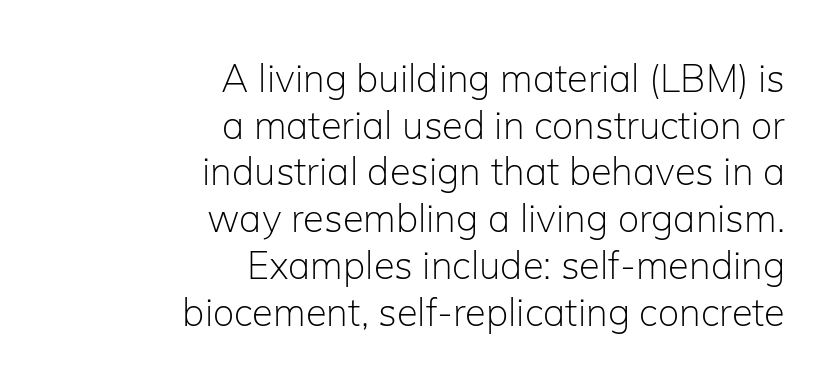
Stem width sits at or under what a default text font uses. Type style note: lacks serifs. The rag falls on the left side of this text block. Spacing verdict: proportional, widths tailored to each character. Honestly, there is no underline to notice here at all.
